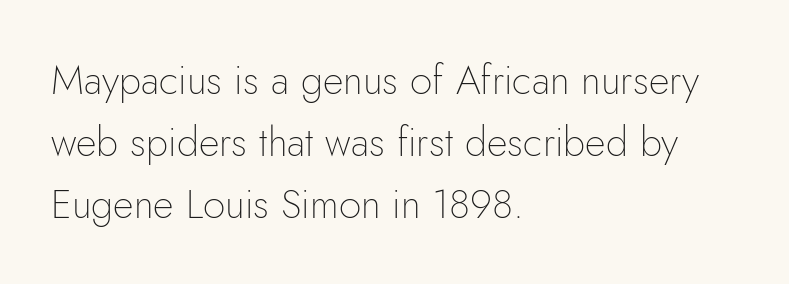
The image shows 40 px thin sans-serif type, upright; set left-aligned, normal line spacing (1.55x), normal letter spacing, not underlined; low stroke contrast and a small x-height.
